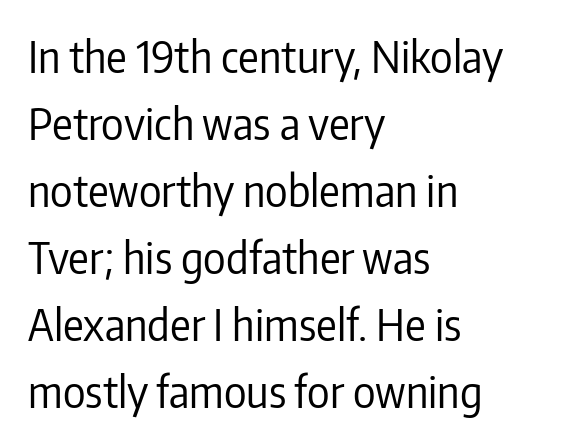
The image shows 43 px regular-weight, condensed sans-serif type, upright; set left-aligned, normal line spacing (1.56x), normal letter spacing, not underlined; low stroke contrast and a medium x-height.
